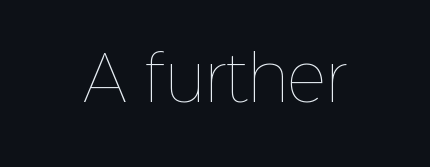
Each word holds together tightly as a unit, with standard inter-letter gaps. The type sits square on the baseline with zero lean. Words float on clear page, feet unadorned. No chunkiness to these letters — they're not bold. The rendering uses natural spacing where letterforms have individual widths.
